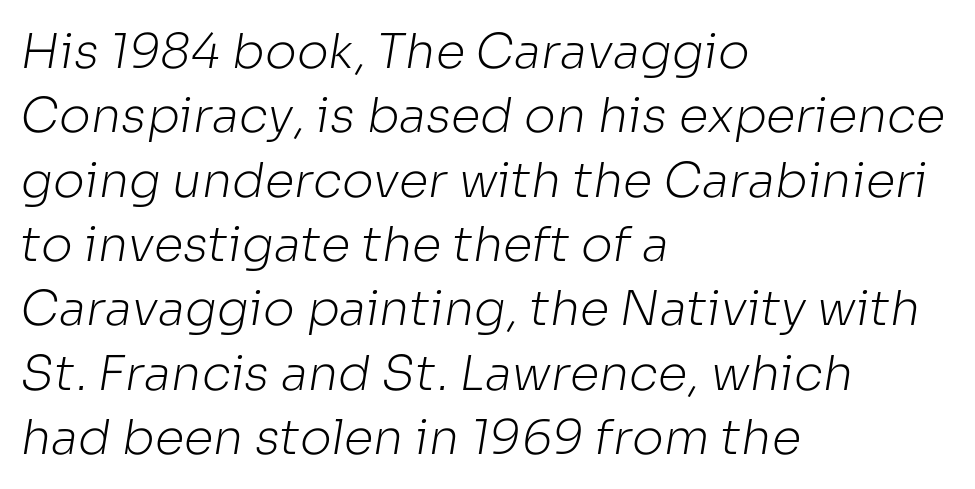
Q: Is the text bold? A: No.
Q: Is the typeface a serif or a sans-serif typeface? A: Sans-serif.
Q: Is the text underlined? A: No.
Q: How is the paragraph aligned? A: Left-aligned.
Q: Is the spacing between letters normal or unusually wide? A: Normal.
Q: Is the spacing between lines tight, normal or loose? A: Normal.
Q: Width (condensed, normal, or wide)? A: Normal.
Q: Stroke contrast? A: Low.
Q: x-height? A: Medium.
Q: Monospaced? A: No.
